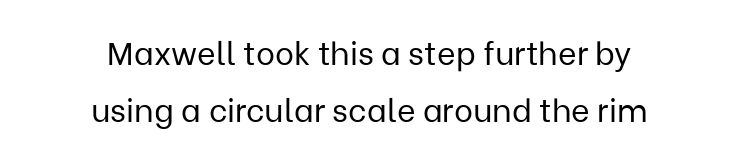
Q: Is the text bold? A: No.
Q: Is the text italic (slanted)? A: No, it is upright.
Q: Is the typeface a serif or a sans-serif typeface? A: Sans-serif.
Q: Is the text underlined? A: No.
Q: How is the paragraph aligned? A: Centered.
Q: Is the spacing between letters normal or unusually wide? A: Normal.
Q: Width (condensed, normal, or wide)? A: Normal.
Q: Stroke contrast? A: Low.
Q: x-height? A: Medium.
Q: Monospaced? A: No.
